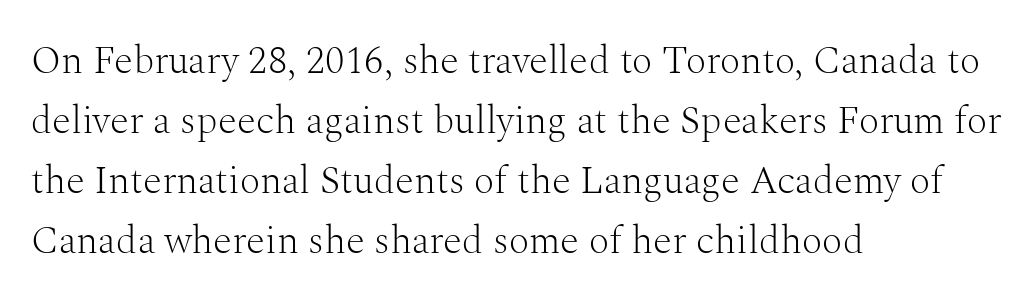
The image shows 39 px light serif type, upright; set left-aligned, normal line spacing (1.54x), normal letter spacing, not underlined; medium stroke contrast and a medium x-height.
